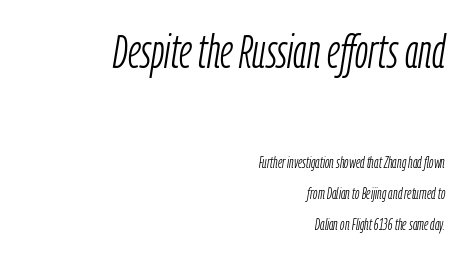
{"italic": "yes", "lean": "right", "slant_degrees": 9, "bold": "no", "weight": "light", "width": "condensed", "stroke_contrast": "low", "x_height": "medium", "monospaced": "no", "underline": "no", "align": "right", "line_spacing": "loose", "line_spacing_ratio": 1.96, "letter_spacing": "normal", "letter_spacing_em": 0.0, "larger_block": "first", "size_ratio": 2.94, "glyph_px": 47}
